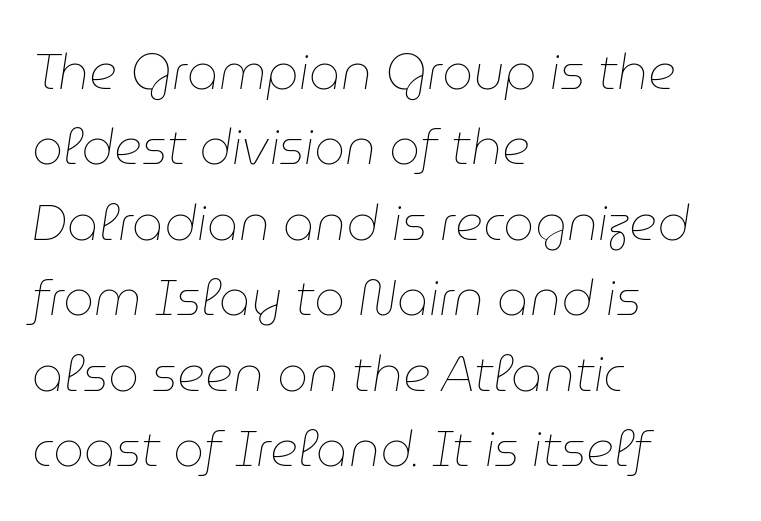
Short and long lines alike share a common starting point at left. Has an underline been added? It has not. The typography opts for an oblique posture over an upright one. The rendering uses natural spacing where letterforms have individual widths.
